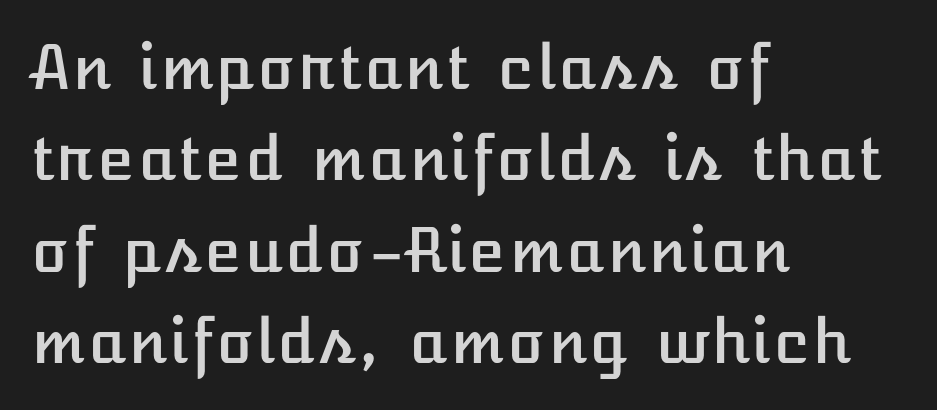
Q: Is the text italic (slanted)? A: No, it is upright.
Q: Is the text underlined? A: No.
Q: How is the paragraph aligned? A: Left-aligned.
Q: Is the spacing between letters normal or unusually wide? A: Normal.
Q: Is the spacing between lines tight, normal or loose? A: Normal.
Q: Width (condensed, normal, or wide)? A: Normal.
Q: Stroke contrast? A: Low.
Q: x-height? A: Medium.
